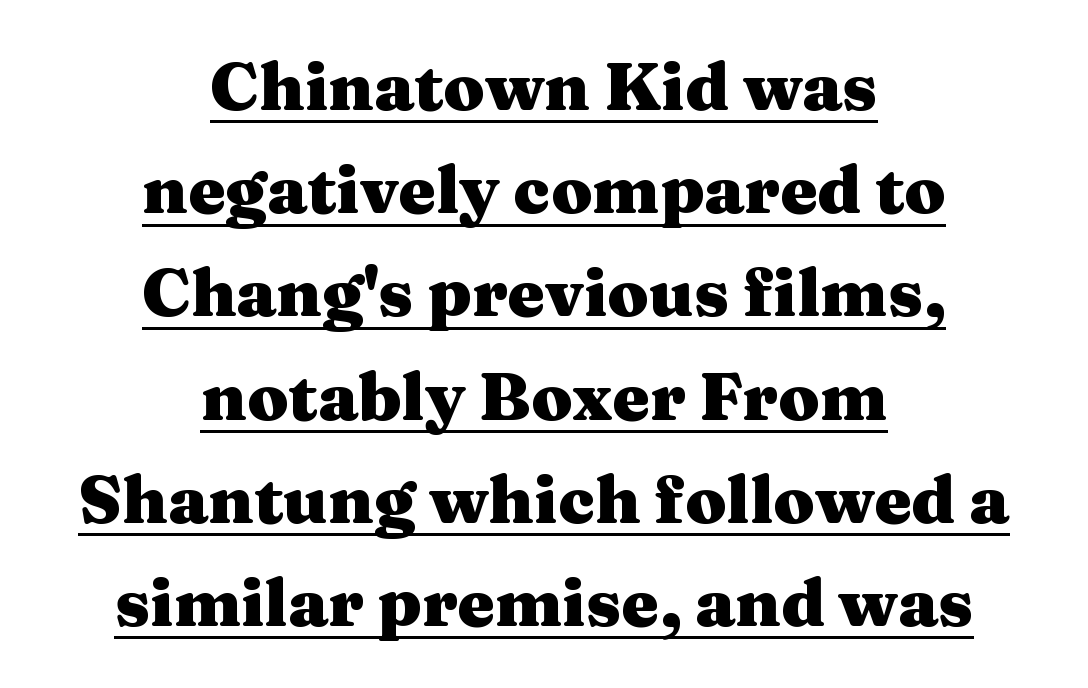
{"serif": "yes", "italic": "no", "bold": "yes", "weight": "heavy", "width": "wide", "stroke_contrast": "medium", "x_height": "medium", "monospaced": "no", "underline": "yes", "align": "center", "line_spacing": "normal", "line_spacing_ratio": 1.54, "letter_spacing": "normal", "letter_spacing_em": 0.0, "glyph_px": 67}
